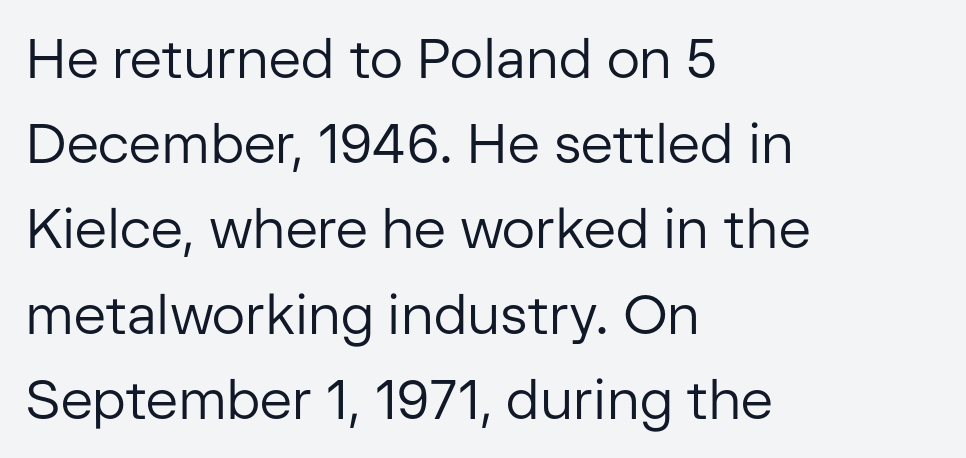
Horizontal alignment here is leftward, the default for most running prose. Students, observe: this is what conventionally led text looks like. The rendering shows plain stroke endings on the letterforms — a sans-serif design. Stem width sits at or under what a default text font uses. Every character sits straight up, as roman type does. The rendering uses natural spacing where letterforms have individual widths.
